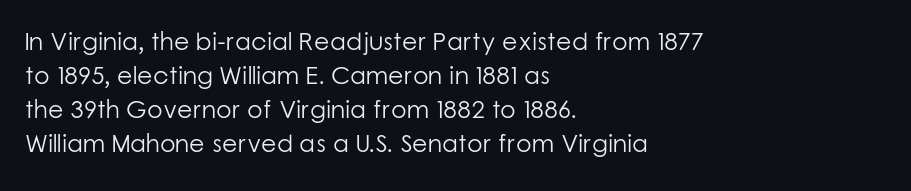
Q: Is the text bold? A: No.
Q: Is the text italic (slanted)? A: No, it is upright.
Q: Is the text underlined? A: No.
Q: How is the paragraph aligned? A: Left-aligned.
Q: Is the spacing between letters normal or unusually wide? A: Normal.
Q: Is the spacing between lines tight, normal or loose? A: Normal.
